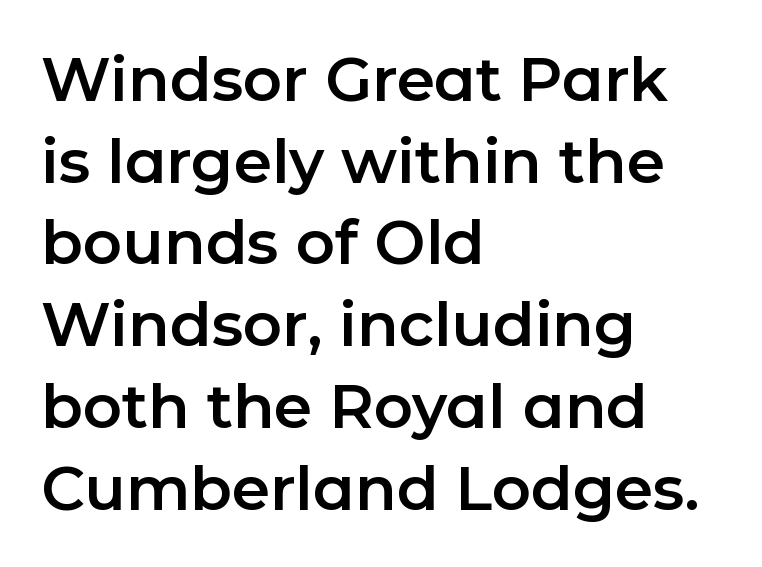
{"serif": "no", "italic": "no", "width": "normal", "stroke_contrast": "low", "x_height": "medium", "monospaced": "no", "underline": "no", "align": "left", "line_spacing": "normal", "line_spacing_ratio": 1.34, "letter_spacing": "normal", "letter_spacing_em": 0.0, "glyph_px": 61}
